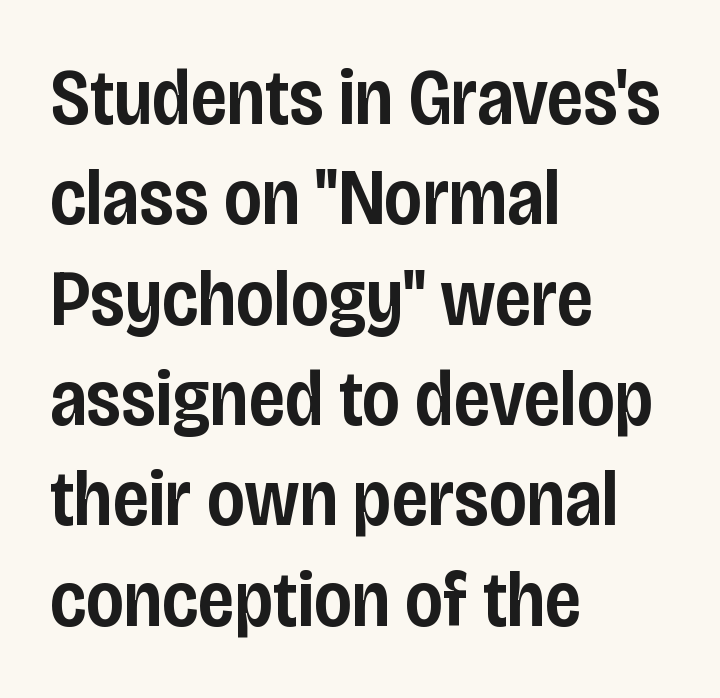
Letters rest on an invisible, unmarked baseline. Compared with typical body copy, the letter spacing here is the same. Ascenders rise straight up at ninety degrees. Each line starts at the same left margin while the right side varies. The strokes are fattened partway — semibold, not bold.
